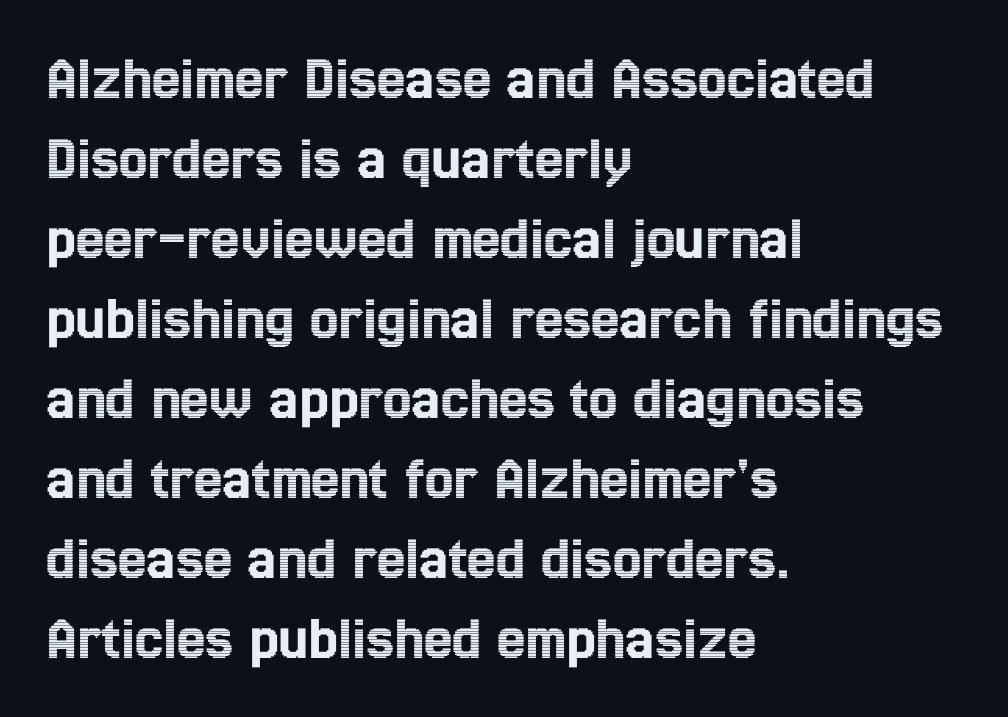
{"italic": "no", "width": "condensed", "x_height": "medium", "monospaced": "no", "underline": "no", "align": "left", "line_spacing": "normal", "line_spacing_ratio": 1.25, "letter_spacing": "normal", "letter_spacing_em": 0.0, "glyph_px": 64}
